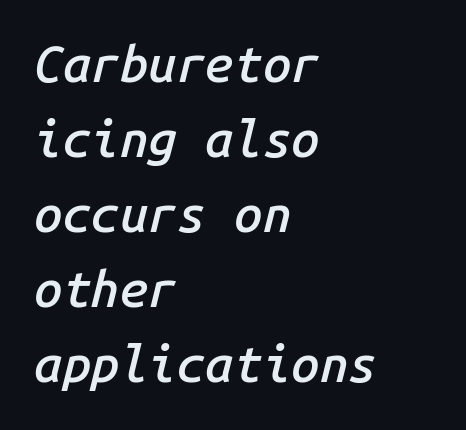
{"italic": "yes", "lean": "right", "slant_degrees": 14, "bold": "semi", "weight": "semibold", "width": "normal", "stroke_contrast": "low", "x_height": "medium", "monospaced": "yes", "underline": "no", "align": "left", "line_spacing": "normal", "line_spacing_ratio": 1.47, "letter_spacing": "normal", "letter_spacing_em": 0.0, "glyph_px": 51}
